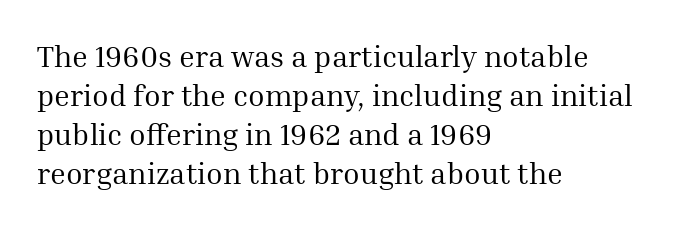
{"serif": "yes", "italic": "no", "bold": "no", "weight": "regular", "width": "normal", "stroke_contrast": "medium", "x_height": "medium", "monospaced": "no", "underline": "no", "align": "left", "line_spacing": "normal", "line_spacing_ratio": 1.3, "letter_spacing": "normal", "letter_spacing_em": 0.0, "glyph_px": 30}
